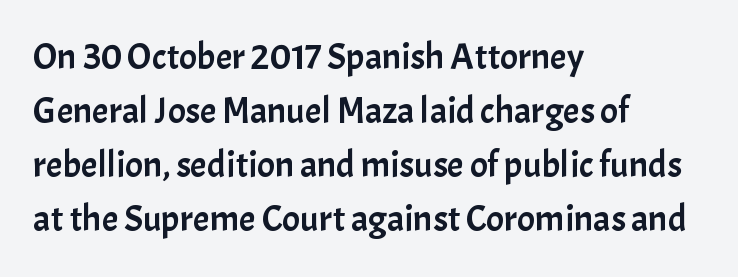
These lines are composed in type without serifs. Decoration check: the copy has no underline. Which margin do the lines hug? The left one — the right edge is uneven. Characters remain perfectly vertical along every line.
